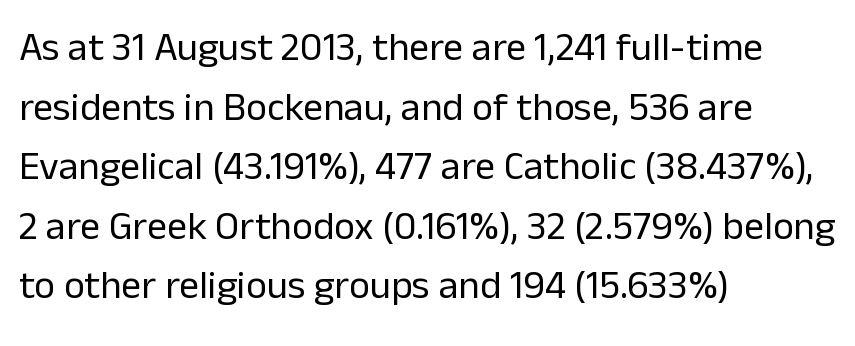
Q: Is the text bold? A: No.
Q: Is the text italic (slanted)? A: No, it is upright.
Q: Is the typeface a serif or a sans-serif typeface? A: Sans-serif.
Q: Is the text underlined? A: No.
Q: How is the paragraph aligned? A: Left-aligned.
Q: Is the spacing between letters normal or unusually wide? A: Normal.
Q: Is the spacing between lines tight, normal or loose? A: Normal.
Q: Width (condensed, normal, or wide)? A: Normal.
Q: Stroke contrast? A: Low.
Q: x-height? A: Medium.
Q: Monospaced? A: No.
